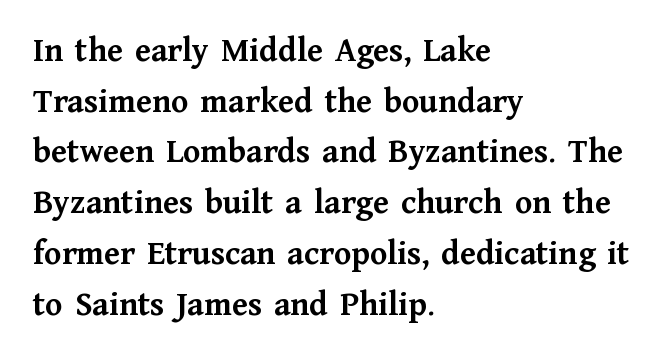
Q: Is the text bold? A: Yes.
Q: Is the text italic (slanted)? A: No, it is upright.
Q: Is the typeface a serif or a sans-serif typeface? A: Serif.
Q: Is the text underlined? A: No.
Q: How is the paragraph aligned? A: Left-aligned.
Q: Is the spacing between letters normal or unusually wide? A: Normal.
Q: Is the spacing between lines tight, normal or loose? A: Normal.
Q: Width (condensed, normal, or wide)? A: Normal.
Q: Stroke contrast? A: Medium.
Q: x-height? A: Medium.
Q: Monospaced? A: No.
